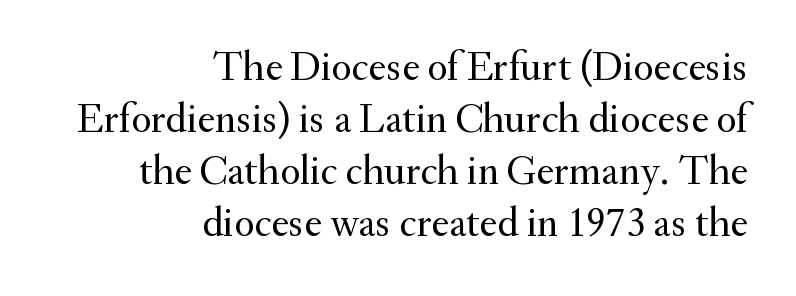
{"serif": "yes", "italic": "no", "bold": "no", "weight": "regular", "width": "normal", "stroke_contrast": "medium", "x_height": "small", "monospaced": "no", "underline": "no", "align": "right", "line_spacing_ratio": 1.24, "letter_spacing": "normal", "letter_spacing_em": 0.0, "glyph_px": 42}
